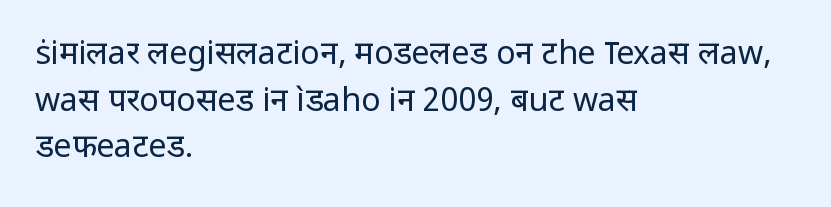
Q: Is the text bold? A: No.
Q: Is the text italic (slanted)? A: No, it is upright.
Q: Is the typeface a serif or a sans-serif typeface? A: Sans-serif.
Q: Is the text underlined? A: No.
Q: How is the paragraph aligned? A: Left-aligned.
Q: Is the spacing between letters normal or unusually wide? A: Normal.
Q: Is the spacing between lines tight, normal or loose? A: Normal.
Q: Width (condensed, normal, or wide)? A: Normal.
Q: Stroke contrast? A: Low.
Q: x-height? A: Medium.
Q: Monospaced? A: No.
